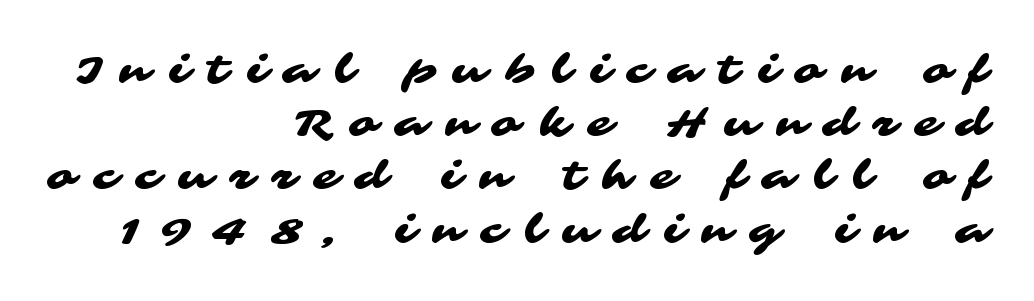
{"serif": "no", "width": "wide", "stroke_contrast": "medium", "x_height": "medium", "monospaced": "no", "underline": "no", "align": "right", "line_spacing": "normal", "line_spacing_ratio": 1.33, "letter_spacing": "wide", "letter_spacing_em": 0.47, "glyph_px": 40}
